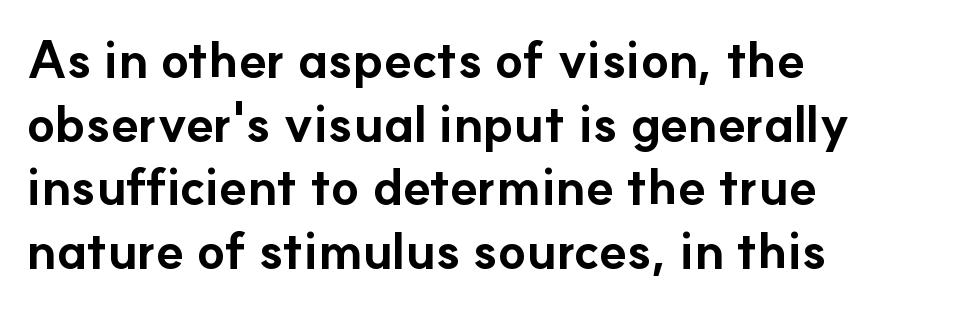
The image shows 51 px bold sans-serif type, upright; set left-aligned, normal line spacing (1.25x), normal letter spacing, not underlined; low stroke contrast and a small x-height.
